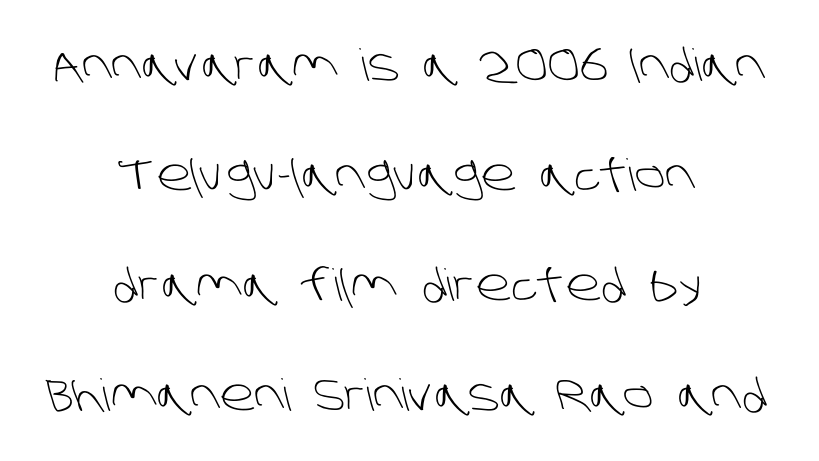
{"serif": "no", "bold": "no", "weight": "light", "width": "normal", "stroke_contrast": "low", "x_height": "large", "monospaced": "no", "underline": "no", "align": "center", "line_spacing": "loose", "line_spacing_ratio": 2.5, "letter_spacing": "normal", "letter_spacing_em": 0.0, "glyph_px": 44}
